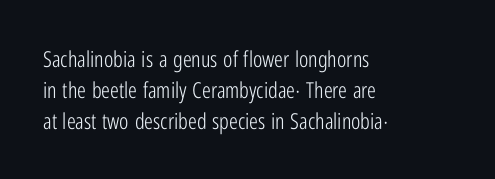
Q: Is the text bold? A: No.
Q: Is the text italic (slanted)? A: No, it is upright.
Q: Is the text underlined? A: No.
Q: How is the paragraph aligned? A: Left-aligned.
Q: Is the spacing between letters normal or unusually wide? A: Normal.
Q: Is the spacing between lines tight, normal or loose? A: Normal.
